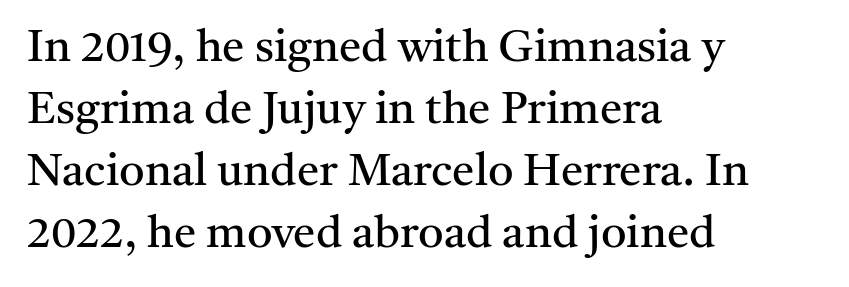
Stem width sits at or under what a default text font uses. Words float on clear page, feet unadorned. Serifs: yes, visible at the terminals of the letterforms. Caption: multi-line text, flush left, ragged right.
